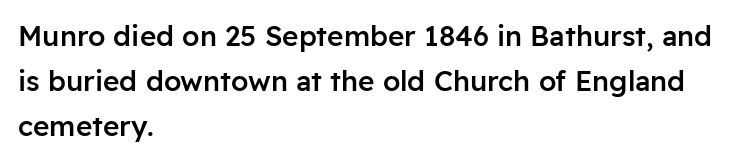
{"serif": "no", "italic": "no", "bold": "semi", "weight": "semibold", "width": "normal", "stroke_contrast": "low", "x_height": "medium", "monospaced": "no", "underline": "no", "align": "left", "line_spacing": "normal", "line_spacing_ratio": 1.6, "letter_spacing": "normal", "letter_spacing_em": 0.0, "glyph_px": 28}
